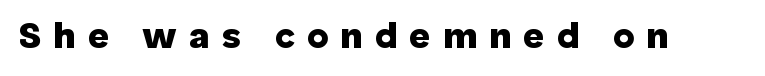
The image shows 37 px heavy sans-serif type, upright; set unusually wide letter spacing (+0.32 em), not underlined; low stroke contrast and a medium x-height.
